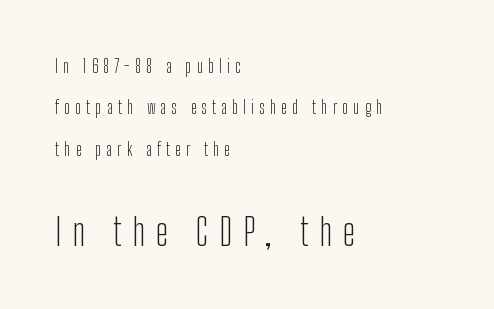
The image shows 37 px light, condensed sans-serif type, upright; set left-aligned, loose line spacing (2.3x), unusually wide letter spacing (+0.28 em), not underlined; the second (bottom) block is 2.06x larger; low stroke contrast and a medium x-height.
